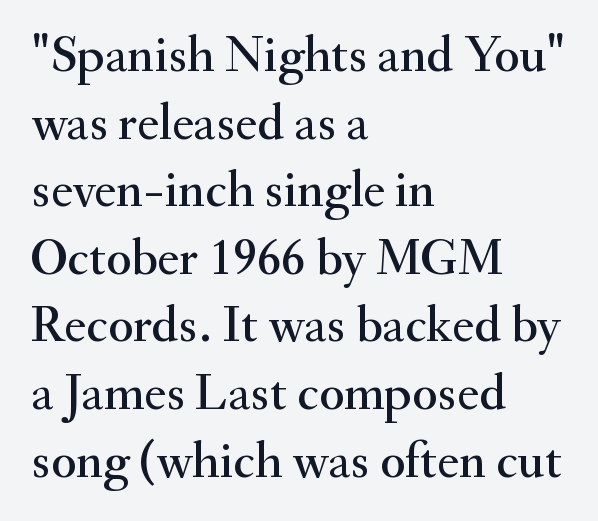
Q: Is the text italic (slanted)? A: No, it is upright.
Q: Is the typeface a serif or a sans-serif typeface? A: Serif.
Q: Is the text underlined? A: No.
Q: How is the paragraph aligned? A: Left-aligned.
Q: Is the spacing between letters normal or unusually wide? A: Normal.
Q: Is the spacing between lines tight, normal or loose? A: Normal.
Q: Width (condensed, normal, or wide)? A: Normal.
Q: Stroke contrast? A: Medium.
Q: x-height? A: Small.
Q: Monospaced? A: No.
